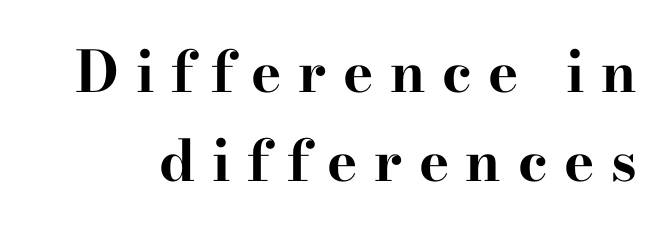
The image shows 57 px bold, wide serif type, upright; set normal line spacing (1.57x), unusually wide letter spacing (+0.29 em), not underlined; high stroke contrast and a small x-height.
